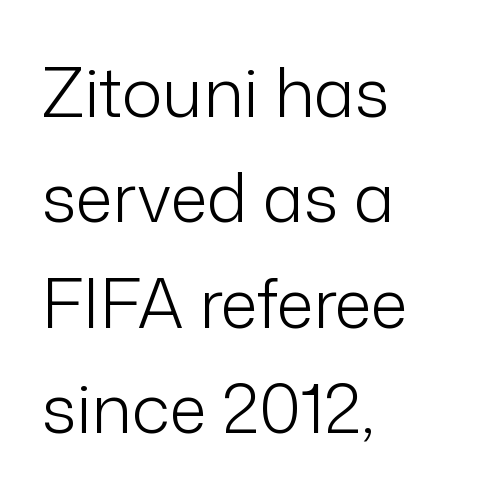
The image shows 68 px light sans-serif type, upright; set left-aligned, normal line spacing (1.55x), normal letter spacing, not underlined; low stroke contrast and a medium x-height.
